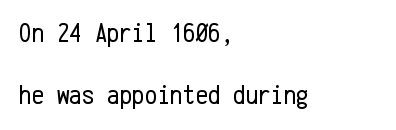
{"serif": "no", "italic": "no", "bold": "no", "weight": "regular", "width": "condensed", "stroke_contrast": "low", "x_height": "medium", "monospaced": "yes", "underline": "no", "align": "left", "line_spacing": "loose", "line_spacing_ratio": 2.23, "letter_spacing": "normal", "letter_spacing_em": 0.0, "glyph_px": 28}
